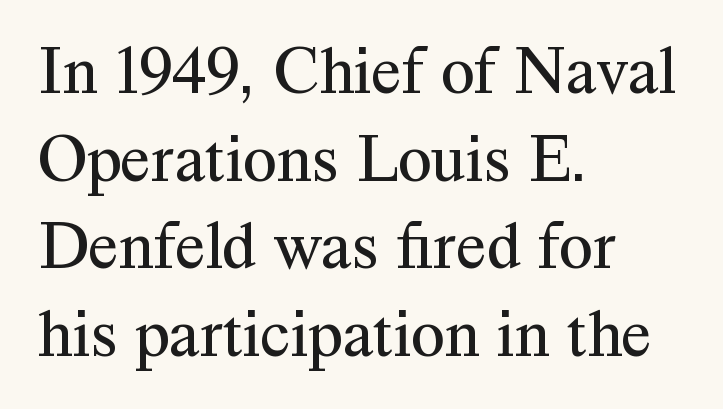
The image shows 69 px regular-weight serif type, upright; set left-aligned, normal line spacing (1.27x), normal letter spacing, not underlined; medium stroke contrast and a medium x-height.
